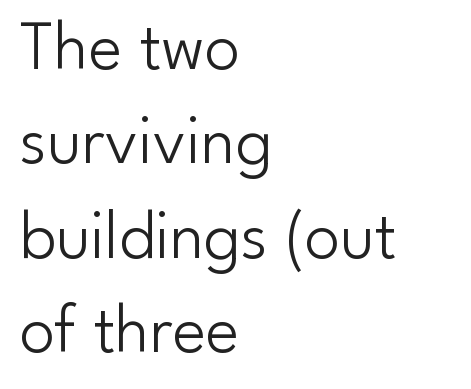
{"serif": "no", "italic": "no", "bold": "no", "weight": "light", "width": "normal", "stroke_contrast": "low", "x_height": "small", "monospaced": "no", "underline": "no", "align": "left", "line_spacing": "normal", "line_spacing_ratio": 1.35, "letter_spacing": "normal", "letter_spacing_em": 0.0, "glyph_px": 70}
